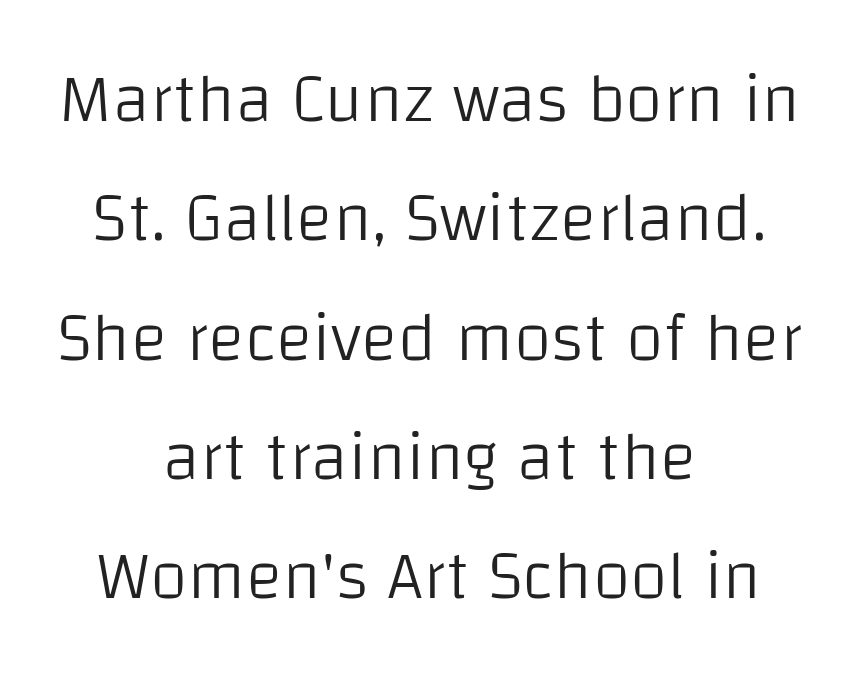
The image shows 69 px light sans-serif type, upright; set centered, line spacing 1.73x, normal letter spacing, not underlined; low stroke contrast and a large x-height.
